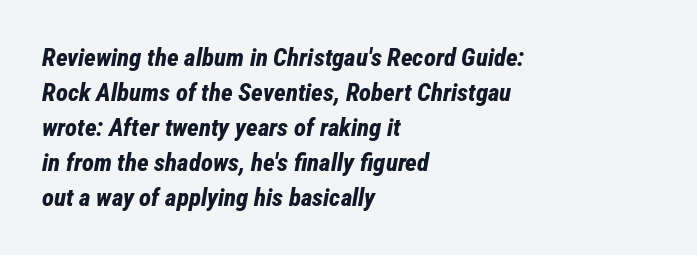
Q: Is the text bold? A: Yes.
Q: Is the text italic (slanted)? A: Yes, it leans right by about 12 degrees.
Q: Is the text underlined? A: No.
Q: How is the paragraph aligned? A: Left-aligned.
Q: Is the spacing between letters normal or unusually wide? A: Normal.
Q: Is the spacing between lines tight, normal or loose? A: Normal.
